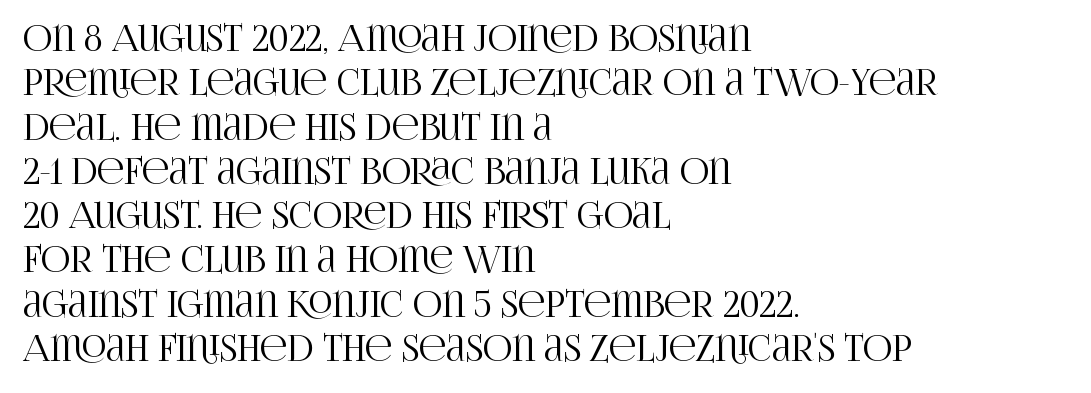
Q: Is the text italic (slanted)? A: No, it is upright.
Q: Is the typeface a serif or a sans-serif typeface? A: Serif.
Q: Is the text underlined? A: No.
Q: How is the paragraph aligned? A: Left-aligned.
Q: Is the spacing between letters normal or unusually wide? A: Normal.
Q: Width (condensed, normal, or wide)? A: Condensed.
Q: Stroke contrast? A: High.
Q: x-height? A: Large.
Q: Monospaced? A: No.
